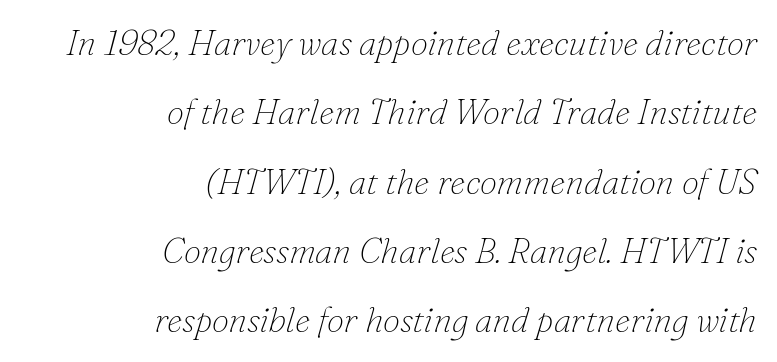
Q: Is the text bold? A: No.
Q: Is the text italic (slanted)? A: Yes, it leans right by about 16 degrees.
Q: Is the typeface a serif or a sans-serif typeface? A: Serif.
Q: Is the text underlined? A: No.
Q: How is the paragraph aligned? A: Right-aligned.
Q: Is the spacing between letters normal or unusually wide? A: Normal.
Q: Is the spacing between lines tight, normal or loose? A: Loose.
Q: Width (condensed, normal, or wide)? A: Normal.
Q: Stroke contrast? A: Low.
Q: x-height? A: Small.
Q: Monospaced? A: No.
